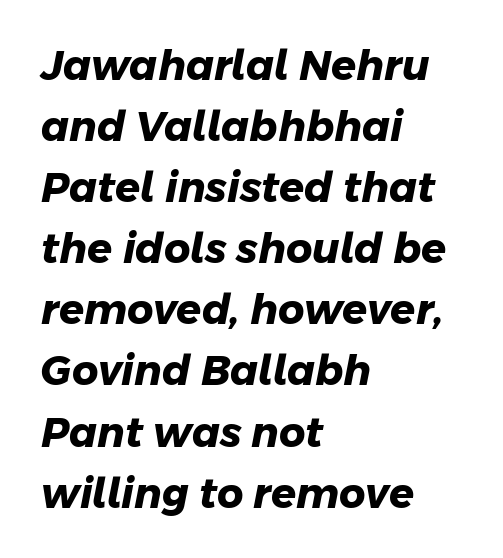
The image shows 41 px heavy sans-serif type; set left-aligned, normal line spacing (1.49x), normal letter spacing, not underlined; low stroke contrast and a medium x-height.
